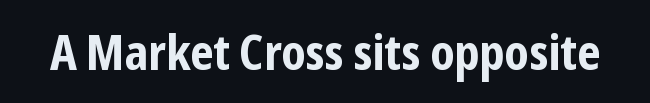
Compared with typical body copy, the letter spacing here is the same. These lines are composed in type without serifs. Chunky letters — that's bold for sure. Only glyphs here, with clear space below each row.
